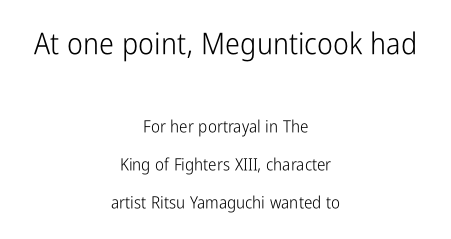
Q: Is the text bold? A: No.
Q: Is the text italic (slanted)? A: No, it is upright.
Q: Is the typeface a serif or a sans-serif typeface? A: Sans-serif.
Q: Is the text underlined? A: No.
Q: How is the paragraph aligned? A: Centered.
Q: Is the spacing between letters normal or unusually wide? A: Normal.
Q: Is the spacing between lines tight, normal or loose? A: Loose.
Q: Which block of text is set in a larger size, the first (top) or the second (bottom)? A: The first (top) one.
Q: Width (condensed, normal, or wide)? A: Condensed.
Q: Stroke contrast? A: Low.
Q: x-height? A: Medium.
Q: Monospaced? A: No.
